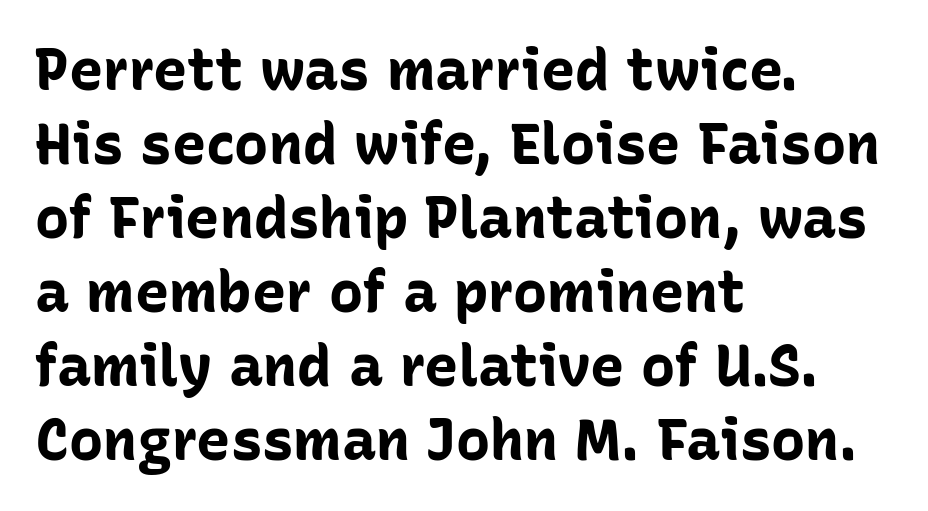
The image shows 57 px bold sans-serif type, upright; set left-aligned, normal line spacing (1.3x), normal letter spacing, not underlined; low stroke contrast and a medium x-height.
